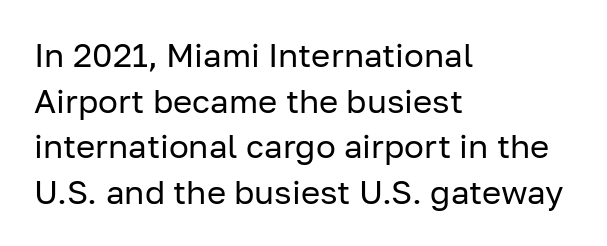
Q: Is the text bold? A: No.
Q: Is the text italic (slanted)? A: No, it is upright.
Q: Is the typeface a serif or a sans-serif typeface? A: Sans-serif.
Q: Is the text underlined? A: No.
Q: How is the paragraph aligned? A: Left-aligned.
Q: Is the spacing between letters normal or unusually wide? A: Normal.
Q: Is the spacing between lines tight, normal or loose? A: Normal.
Q: Width (condensed, normal, or wide)? A: Normal.
Q: Stroke contrast? A: Low.
Q: x-height? A: Medium.
Q: Monospaced? A: No.
